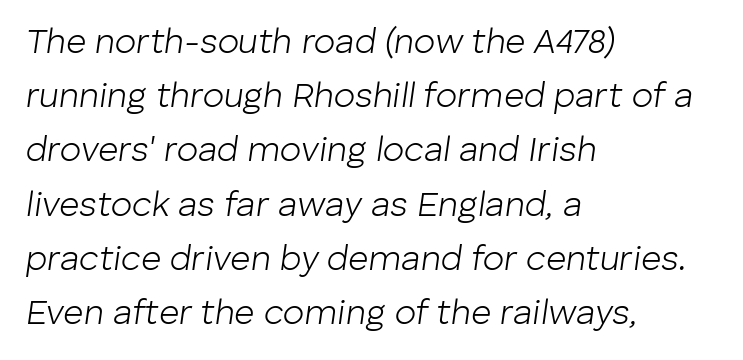
Glance below the letters and you will spot only blank space. This is oblique type, the kind used for emphasis or titles. Line beginnings align vertically; line endings do not. You could not count columns in this text — the font is proportionally spaced. The passage shown has conventional tracking throughout.
